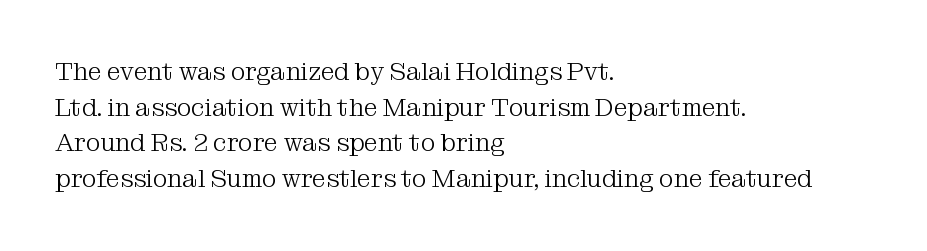
{"italic": "no", "bold": "no", "underline": "no", "align": "left", "line_spacing": "normal", "line_spacing_ratio": 1.43, "letter_spacing": "normal", "letter_spacing_em": 0.0, "glyph_px": 25}
